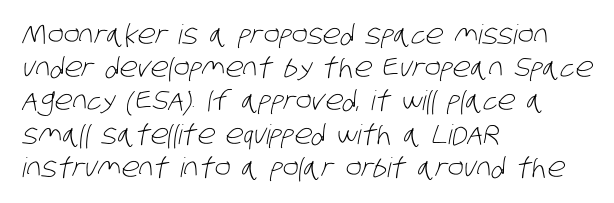
The image shows 27 px text type; set left-aligned, line spacing 1.23x, normal letter spacing, not underlined.
